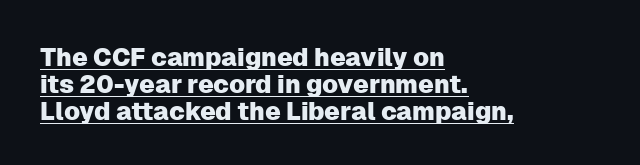
The image shows 25 px text type, upright; set left-aligned, tight line spacing (1.09x), normal letter spacing, underlined.
